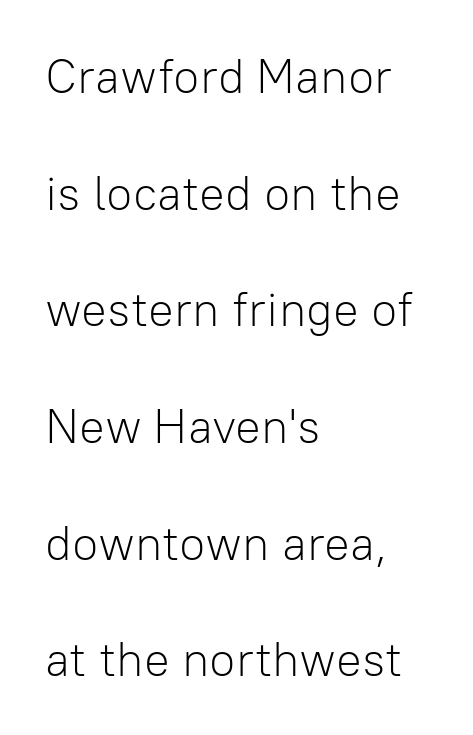
The image shows 48 px light sans-serif type, upright; set left-aligned, loose line spacing (2.43x), normal letter spacing, not underlined; low stroke contrast and a medium x-height.
